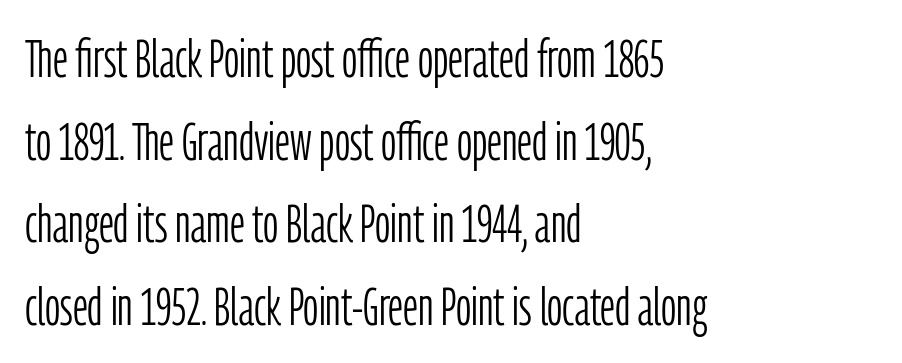
Look at the bottom of the vertical strokes: they stop flat, with no serifs. The lines sit at an ordinary, default distance from one another. Quick note: not italic, upright. A typesetter would call this proportional, since set widths differ per character.
